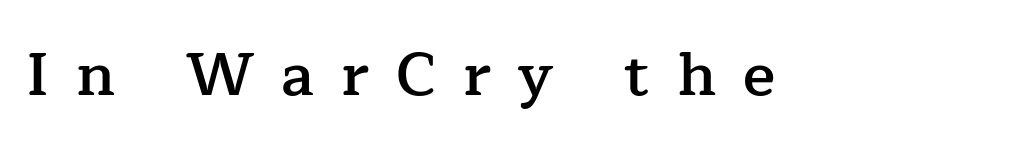
Inter-character spacing is expanded well beyond the font's built-in metrics. Caption: semibold face, moderately heavy strokes. Classification — serif. Honestly, there is no underline to notice here at all. This sample has the flowing, uneven cadence of proportional lettering.
